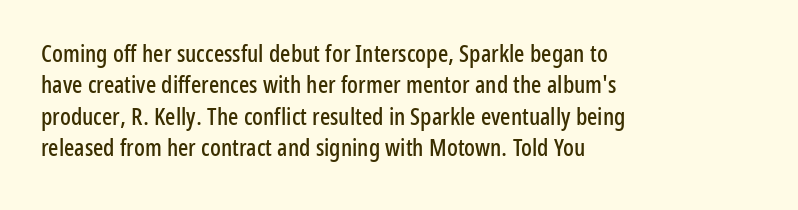
Q: Is the text italic (slanted)? A: No, it is upright.
Q: Is the text underlined? A: No.
Q: How is the paragraph aligned? A: Left-aligned.
Q: Is the spacing between letters normal or unusually wide? A: Normal.
Q: Is the spacing between lines tight, normal or loose? A: Normal.
